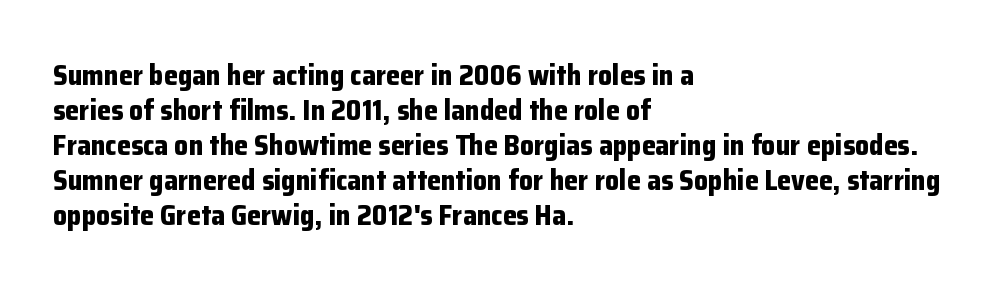
Every character sits straight up, as roman type does. Look at the stroke-to-counter ratio: heavy, a bold. Honestly, the letter spacing is just normal — you wouldn't notice it. How would I describe the line gaps? Plain and ordinary.
